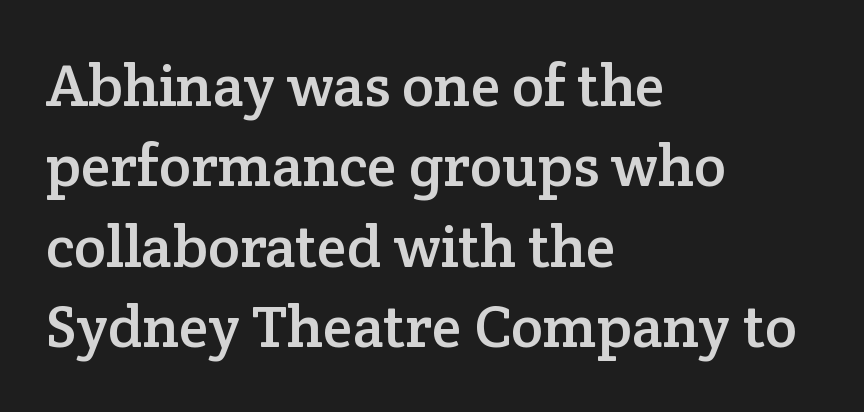
{"serif": "yes", "italic": "no", "width": "normal", "stroke_contrast": "low", "x_height": "medium", "monospaced": "no", "underline": "no", "align": "left", "line_spacing": "normal", "line_spacing_ratio": 1.34, "letter_spacing": "normal", "letter_spacing_em": 0.0, "glyph_px": 60}
